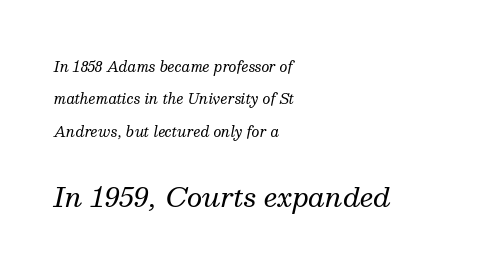
Q: Is the text bold? A: No.
Q: Is the text italic (slanted)? A: Yes, it leans right by about 13 degrees.
Q: Is the text underlined? A: No.
Q: How is the paragraph aligned? A: Left-aligned.
Q: Is the spacing between letters normal or unusually wide? A: Normal.
Q: Is the spacing between lines tight, normal or loose? A: Loose.
Q: Which block of text is set in a larger size, the first (top) or the second (bottom)? A: The second (bottom) one.
